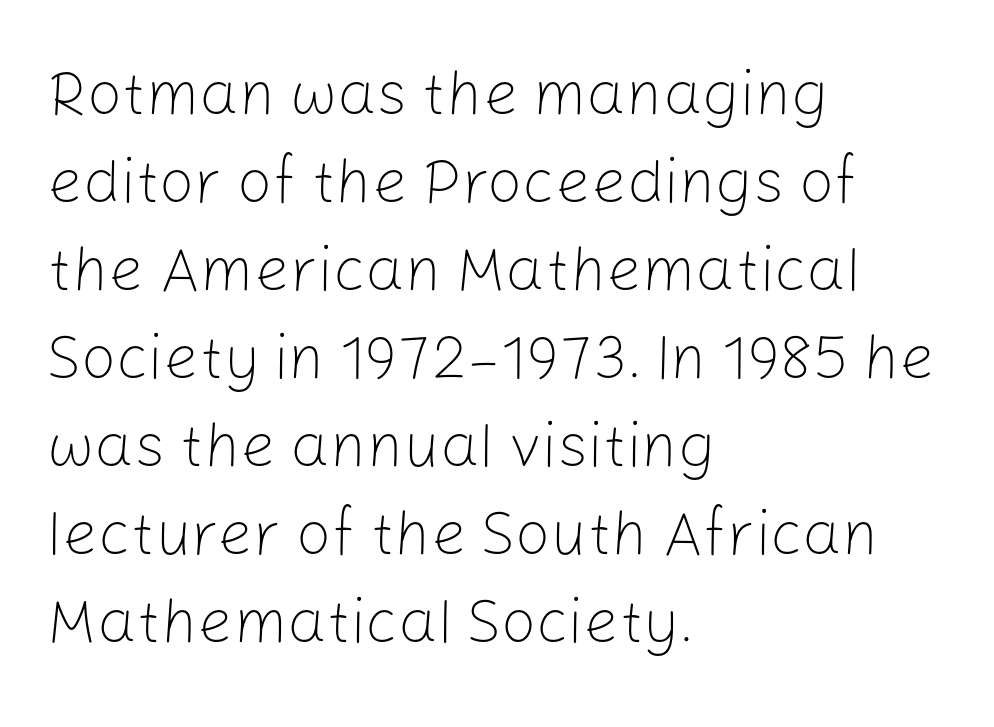
Q: Is the text bold? A: No.
Q: Is the text italic (slanted)? A: No, it is upright.
Q: Is the typeface a serif or a sans-serif typeface? A: Sans-serif.
Q: Is the text underlined? A: No.
Q: How is the paragraph aligned? A: Left-aligned.
Q: Is the spacing between letters normal or unusually wide? A: Normal.
Q: Is the spacing between lines tight, normal or loose? A: Normal.
Q: Width (condensed, normal, or wide)? A: Normal.
Q: Stroke contrast? A: Low.
Q: x-height? A: Medium.
Q: Monospaced? A: No.
